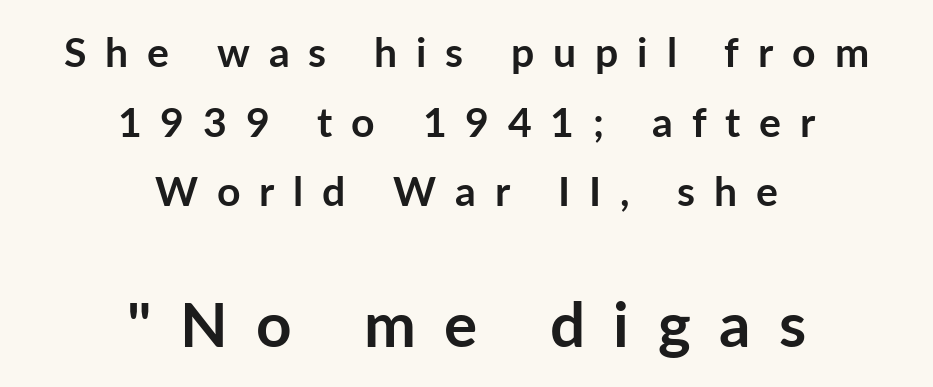
The image shows 62 px semibold sans-serif type, upright; set centered, normal line spacing (1.7x), unusually wide letter spacing (+0.46 em), not underlined; the second (bottom) block is 1.51x larger; low stroke contrast and a medium x-height.
